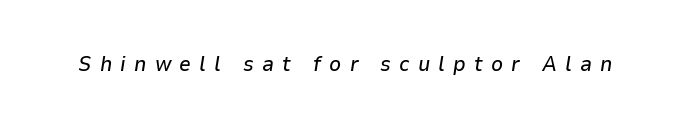
The image shows 21 px text type, italic (leaning right); set unusually wide letter spacing (+0.39 em), not underlined.
